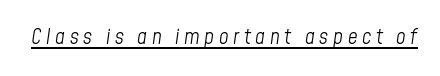
The image shows 21 px text type, italic (leaning right); set unusually wide letter spacing (+0.22 em), underlined.
